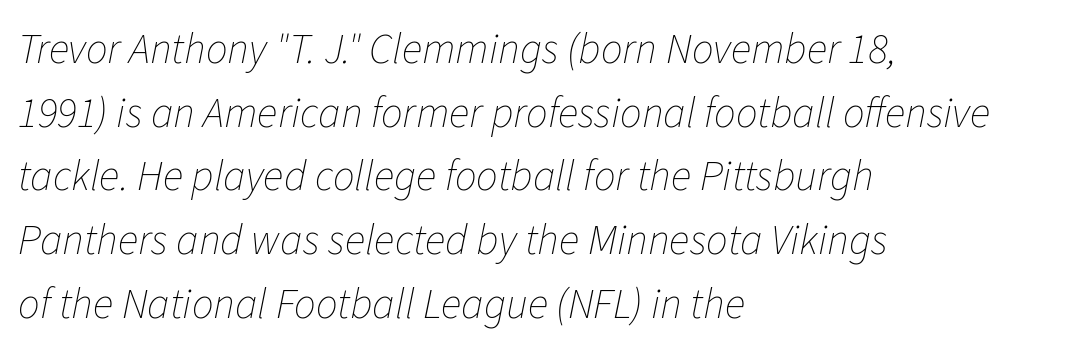
The image shows 43 px thin type, italic (leaning right); set left-aligned, normal line spacing (1.48x), normal letter spacing, not underlined; low stroke contrast and a medium x-height.
